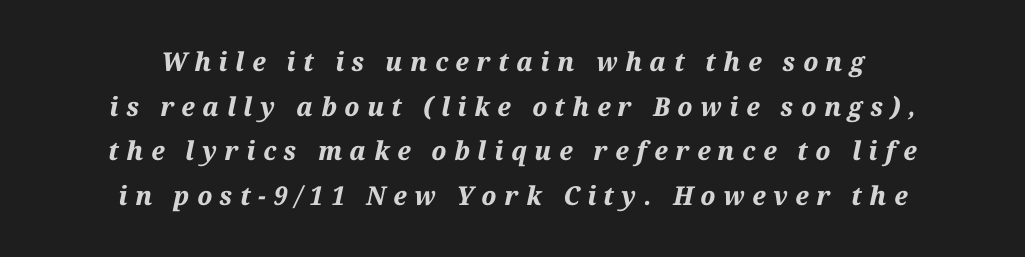
The specimen omits any rule beneath the text block's lines. Is the type slanted? Yes — the strokes lean at a clear angle. Honestly, the letter spacing is so wide it's the main thing you notice. Does the copy run flush right? No — it is centered line by line. In terms of weight, the rendering is a true, heavy bold.
